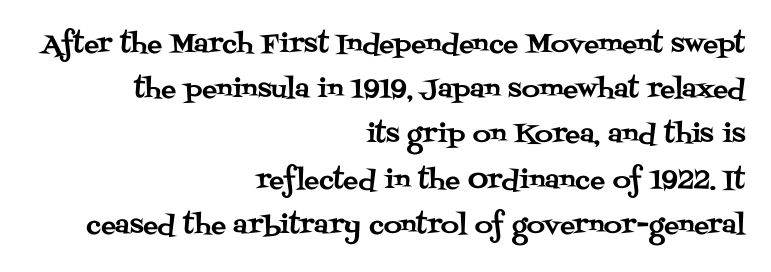
It's the straight-up-and-down kind of type. Glance below the letters and you will spot only blank space. In CSS terms this would be text-align: right. The horizontal fit of the characters is conventional and even.
